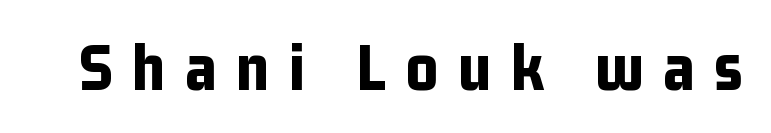
Q: Is the text bold? A: Yes.
Q: Is the text italic (slanted)? A: No, it is upright.
Q: Is the typeface a serif or a sans-serif typeface? A: Sans-serif.
Q: Is the text underlined? A: No.
Q: Is the spacing between letters normal or unusually wide? A: Unusually wide.
Q: Width (condensed, normal, or wide)? A: Condensed.
Q: Stroke contrast? A: Low.
Q: x-height? A: Medium.
Q: Monospaced? A: No.
